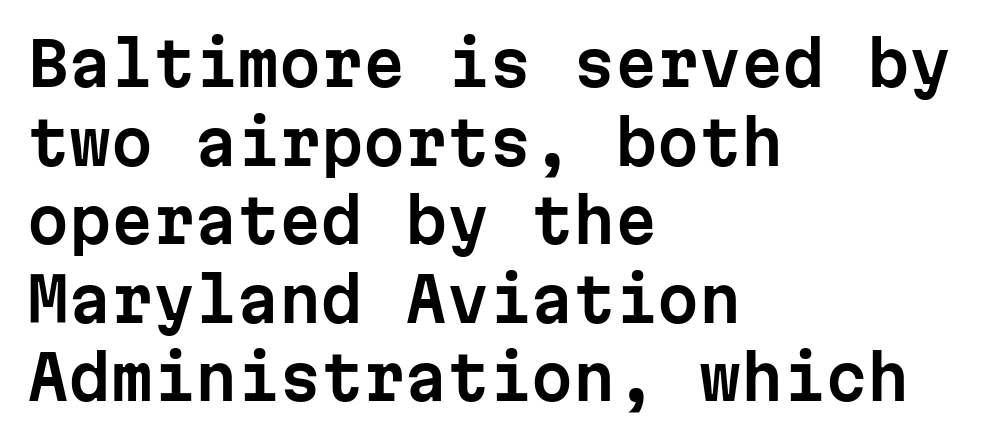
Q: Is the text italic (slanted)? A: No, it is upright.
Q: Is the typeface a serif or a sans-serif typeface? A: Sans-serif.
Q: Is the text underlined? A: No.
Q: How is the paragraph aligned? A: Left-aligned.
Q: Is the spacing between letters normal or unusually wide? A: Normal.
Q: Is the spacing between lines tight, normal or loose? A: Normal.
Q: Width (condensed, normal, or wide)? A: Normal.
Q: Stroke contrast? A: Low.
Q: x-height? A: Medium.
Q: Monospaced? A: Yes.
